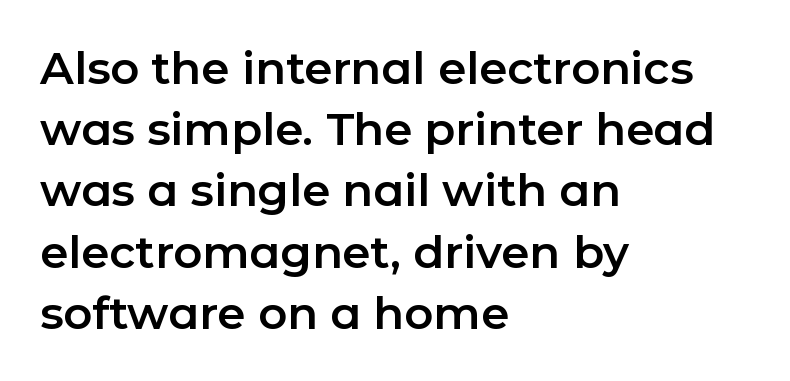
The image shows 45 px sans-serif type, upright; set left-aligned, normal line spacing (1.36x), normal letter spacing, not underlined; low stroke contrast and a medium x-height.
